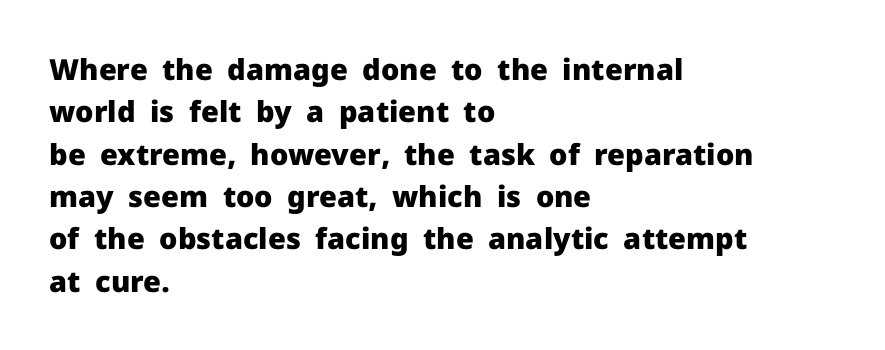
{"serif": "no", "italic": "no", "bold": "yes", "weight": "heavy", "width": "normal", "stroke_contrast": "low", "x_height": "medium", "monospaced": "no", "underline": "no", "align": "left", "line_spacing": "normal", "line_spacing_ratio": 1.46, "letter_spacing": "normal", "letter_spacing_em": 0.0, "glyph_px": 29}
